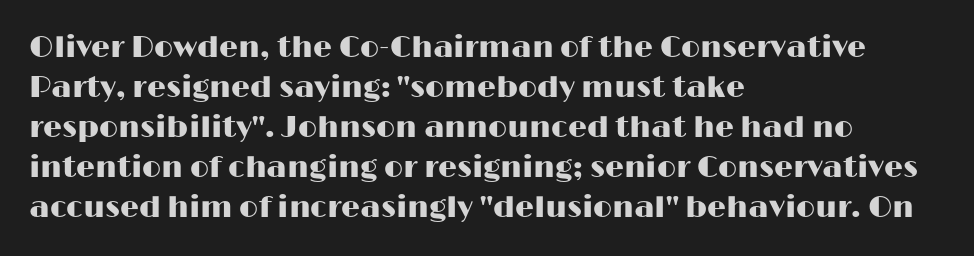
The image shows 30 px wide sans-serif type, upright; set left-aligned, normal line spacing (1.33x), normal letter spacing, not underlined; high stroke contrast and a medium x-height.
